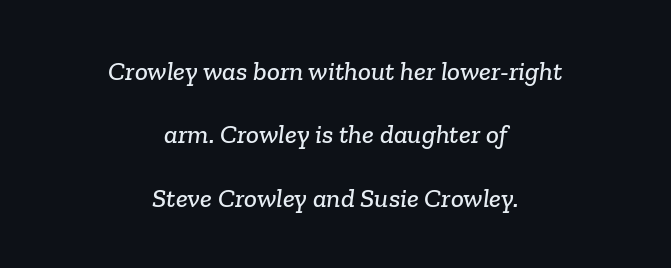
{"underline": "no", "align": "center", "line_spacing": "loose", "line_spacing_ratio": 2.35, "letter_spacing": "normal", "letter_spacing_em": 0.0, "glyph_px": 27}
